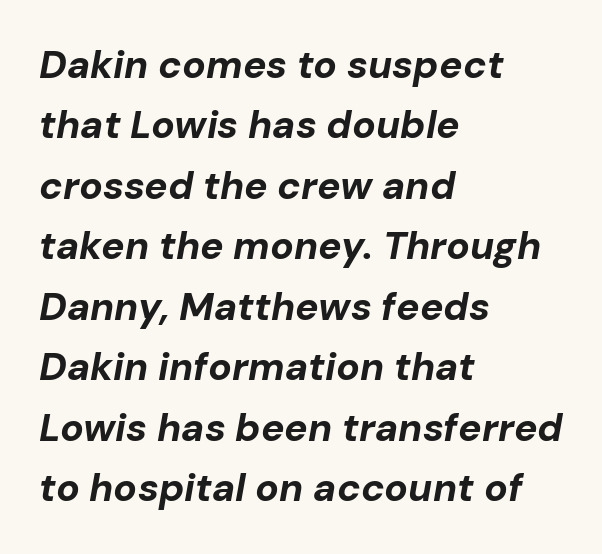
The image shows 39 px bold type, italic (leaning right); set left-aligned, normal line spacing (1.55x), normal letter spacing, not underlined; low stroke contrast and a medium x-height.
